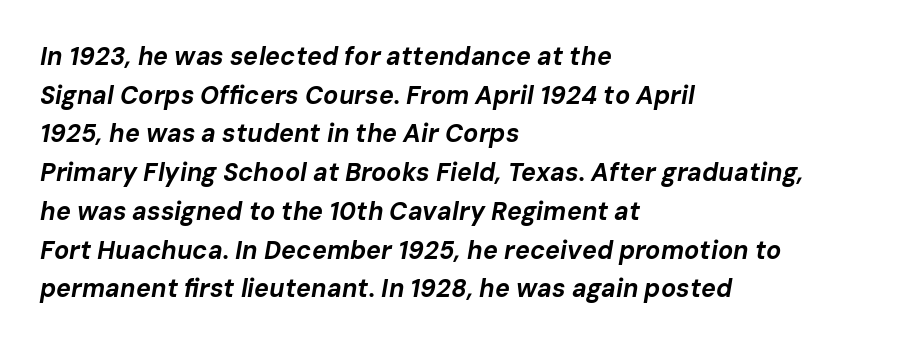
{"italic": "yes", "lean": "right", "slant_degrees": 10, "bold": "yes", "underline": "no", "align": "left", "line_spacing": "normal", "line_spacing_ratio": 1.55, "letter_spacing": "normal", "letter_spacing_em": 0.0, "glyph_px": 25}
